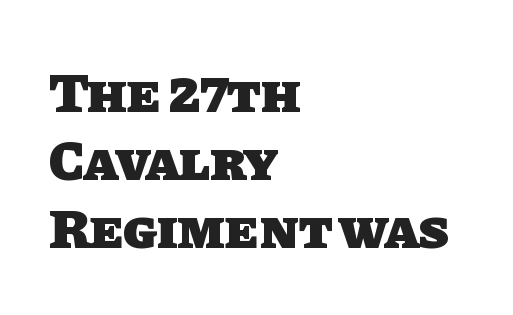
The image shows 56 px heavy sans-serif type; set left-aligned, line spacing 1.21x, normal letter spacing, not underlined; low stroke contrast and a large x-height.
